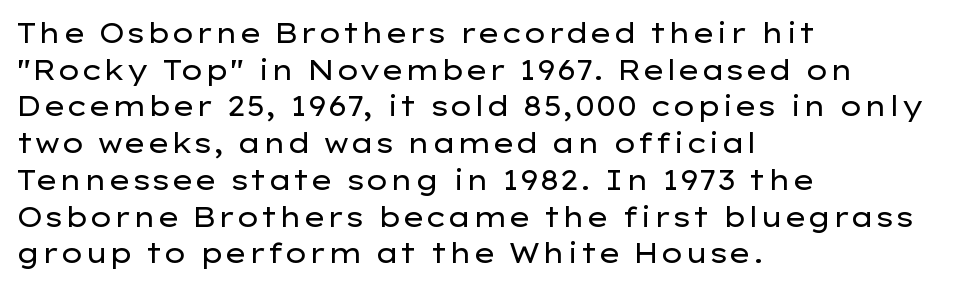
Q: Is the text bold? A: No.
Q: Is the text italic (slanted)? A: No, it is upright.
Q: Is the text underlined? A: No.
Q: How is the paragraph aligned? A: Left-aligned.
Q: Is the spacing between letters normal or unusually wide? A: Normal.
Q: Is the spacing between lines tight, normal or loose? A: Normal.
